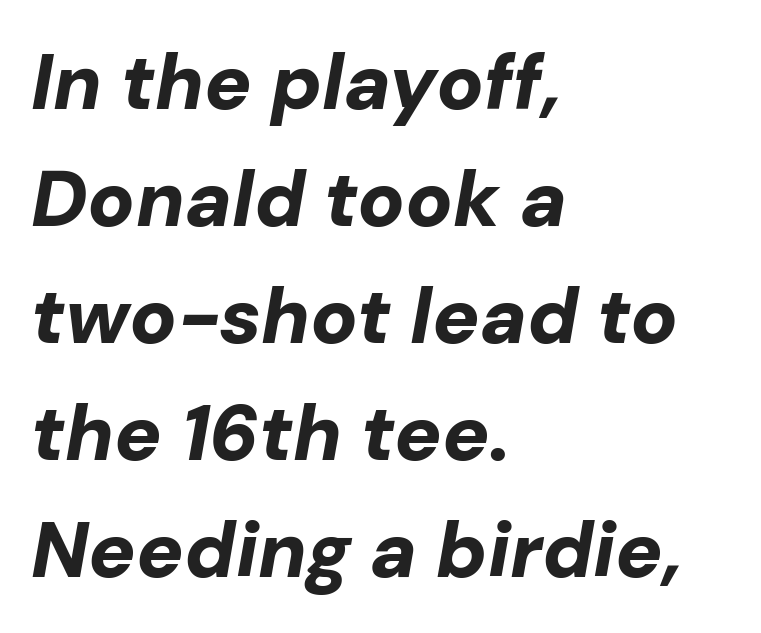
{"italic": "yes", "lean": "right", "slant_degrees": 10, "bold": "yes", "weight": "bold", "width": "normal", "stroke_contrast": "low", "x_height": "medium", "monospaced": "no", "underline": "no", "align": "left", "line_spacing": "normal", "line_spacing_ratio": 1.5, "letter_spacing": "normal", "letter_spacing_em": 0.0, "glyph_px": 78}
